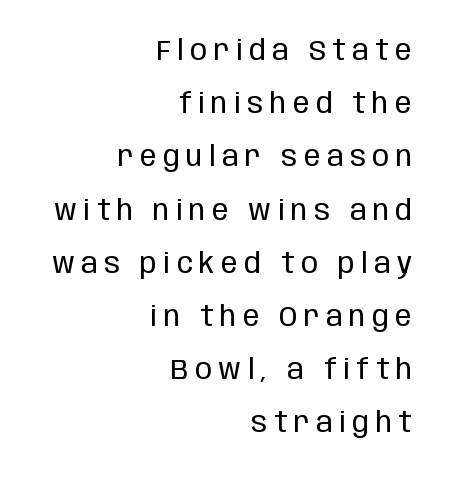
{"serif": "no", "italic": "no", "bold": "no", "weight": "regular", "width": "condensed", "stroke_contrast": "low", "x_height": "large", "monospaced": "no", "underline": "no", "align": "right", "line_spacing": "loose", "line_spacing_ratio": 1.9, "letter_spacing": "wide", "letter_spacing_em": 0.23, "glyph_px": 28}
